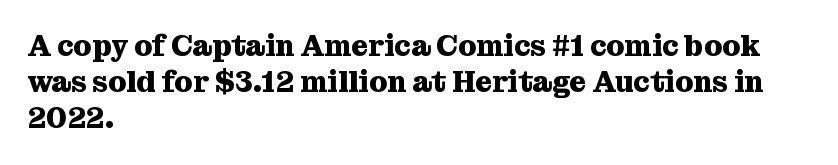
The image shows 29 px heavy serif type, upright; set left-aligned, normal line spacing (1.25x), normal letter spacing, not underlined; medium stroke contrast and a medium x-height.
